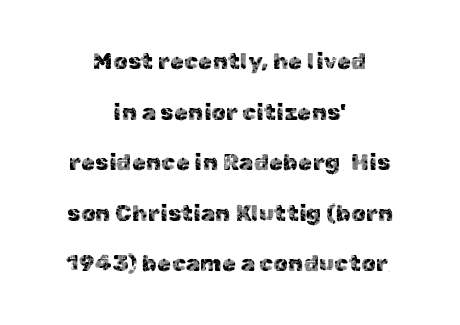
{"italic": "no", "underline": "no", "align": "center", "line_spacing": "loose", "line_spacing_ratio": 2.2, "letter_spacing": "normal", "letter_spacing_em": 0.0, "glyph_px": 23}
